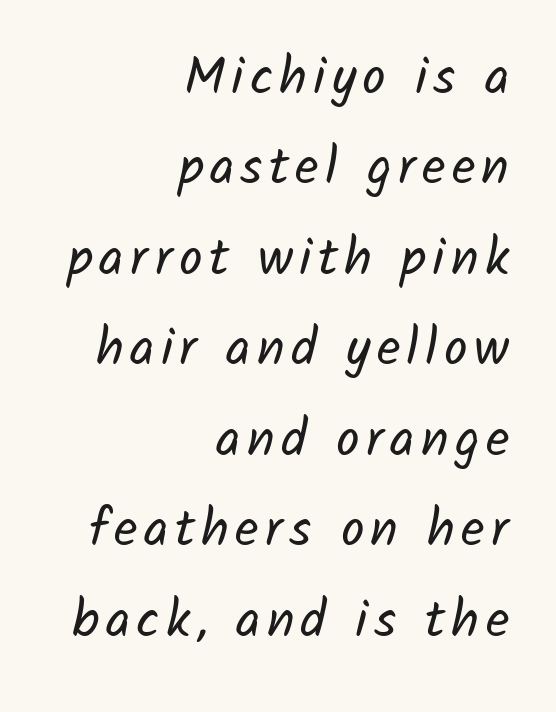
Q: Is the text bold? A: No.
Q: Is the typeface a serif or a sans-serif typeface? A: Sans-serif.
Q: Is the text underlined? A: No.
Q: How is the paragraph aligned? A: Right-aligned.
Q: Width (condensed, normal, or wide)? A: Normal.
Q: Stroke contrast? A: Low.
Q: x-height? A: Medium.
Q: Monospaced? A: No.
